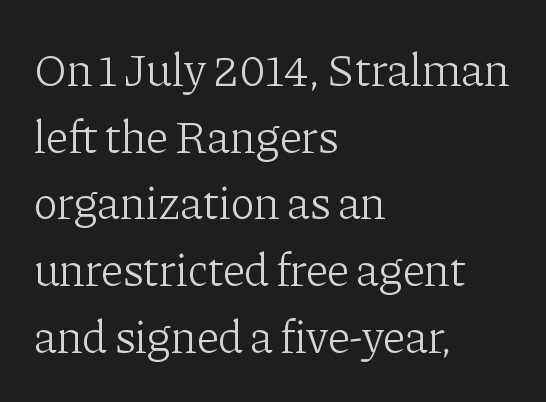
{"serif": "yes", "italic": "no", "bold": "no", "weight": "light", "width": "normal", "stroke_contrast": "low", "x_height": "medium", "monospaced": "no", "underline": "no", "align": "left", "line_spacing": "normal", "line_spacing_ratio": 1.45, "letter_spacing": "normal", "letter_spacing_em": 0.0, "glyph_px": 46}
